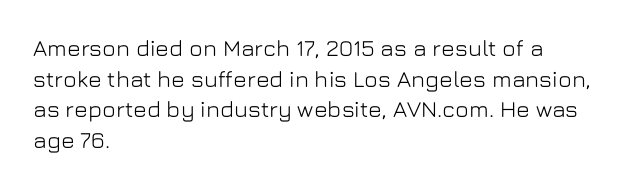
The image shows 23 px text type, upright; set left-aligned, normal line spacing (1.33x), normal letter spacing, not underlined.
